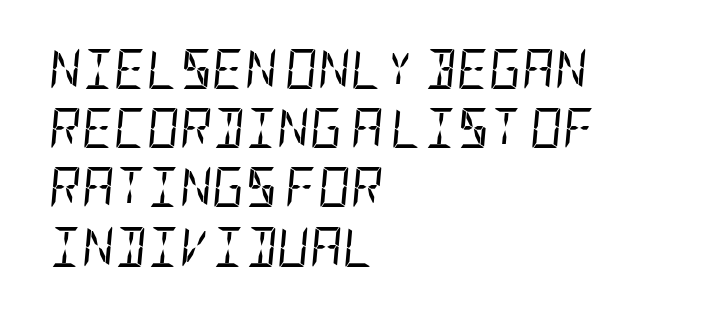
{"italic": "yes", "lean": "right", "slant_degrees": 5, "bold": "no", "weight": "regular", "width": "condensed", "stroke_contrast": "low", "x_height": "large", "underline": "no", "align": "left", "line_spacing": "normal", "line_spacing_ratio": 1.48, "letter_spacing": "normal", "letter_spacing_em": 0.0, "glyph_px": 40}
